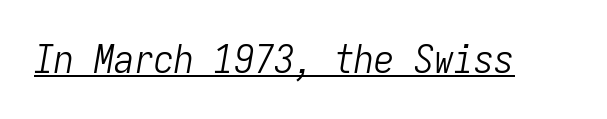
Q: Is the text bold? A: No.
Q: Is the text italic (slanted)? A: Yes, it leans right by about 9 degrees.
Q: Is the text underlined? A: Yes.
Q: Is the spacing between letters normal or unusually wide? A: Normal.
Q: Width (condensed, normal, or wide)? A: Condensed.
Q: Stroke contrast? A: Low.
Q: x-height? A: Medium.
Q: Monospaced? A: Yes.
